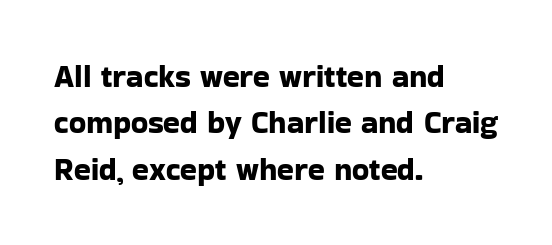
Q: Is the text italic (slanted)? A: No, it is upright.
Q: Is the typeface a serif or a sans-serif typeface? A: Sans-serif.
Q: Is the text underlined? A: No.
Q: How is the paragraph aligned? A: Left-aligned.
Q: Is the spacing between letters normal or unusually wide? A: Normal.
Q: Is the spacing between lines tight, normal or loose? A: Normal.
Q: Width (condensed, normal, or wide)? A: Normal.
Q: Stroke contrast? A: Low.
Q: x-height? A: Medium.
Q: Monospaced? A: No.
